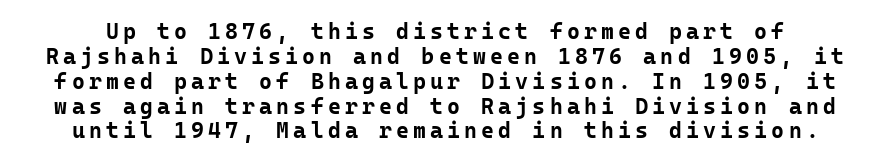
Q: Is the text bold? A: Yes.
Q: Is the text italic (slanted)? A: No, it is upright.
Q: Is the text underlined? A: No.
Q: Is the spacing between lines tight, normal or loose? A: Tight.
